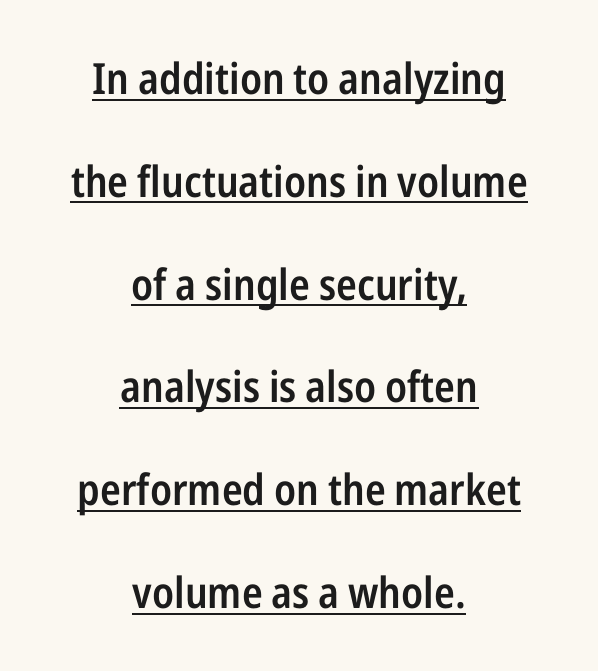
The image shows 43 px semibold, condensed sans-serif type, upright; set centered, loose line spacing (2.39x), normal letter spacing, underlined; low stroke contrast and a medium x-height.
